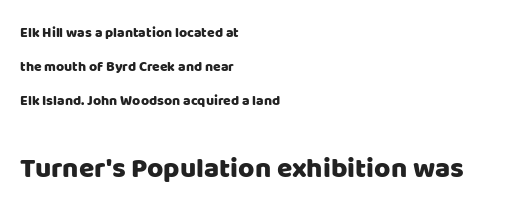
Q: Is the text italic (slanted)? A: No, it is upright.
Q: Is the typeface a serif or a sans-serif typeface? A: Sans-serif.
Q: Is the text underlined? A: No.
Q: How is the paragraph aligned? A: Left-aligned.
Q: Is the spacing between letters normal or unusually wide? A: Normal.
Q: Is the spacing between lines tight, normal or loose? A: Loose.
Q: Which block of text is set in a larger size, the first (top) or the second (bottom)? A: The second (bottom) one.
Q: Width (condensed, normal, or wide)? A: Normal.
Q: Stroke contrast? A: Low.
Q: x-height? A: Large.
Q: Monospaced? A: No.
